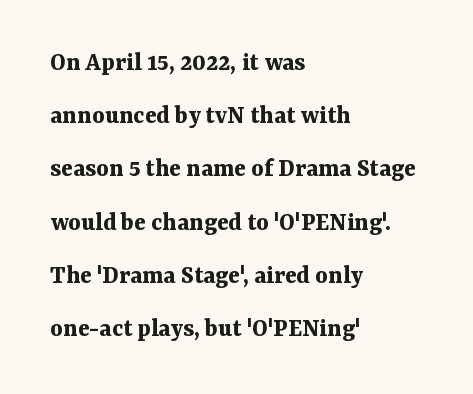
Students, this is bold: see how much ink each stroke carries. The rendering anchors every line to the left-hand side. Each row of text sits above clean, open space. Leading: increased.
